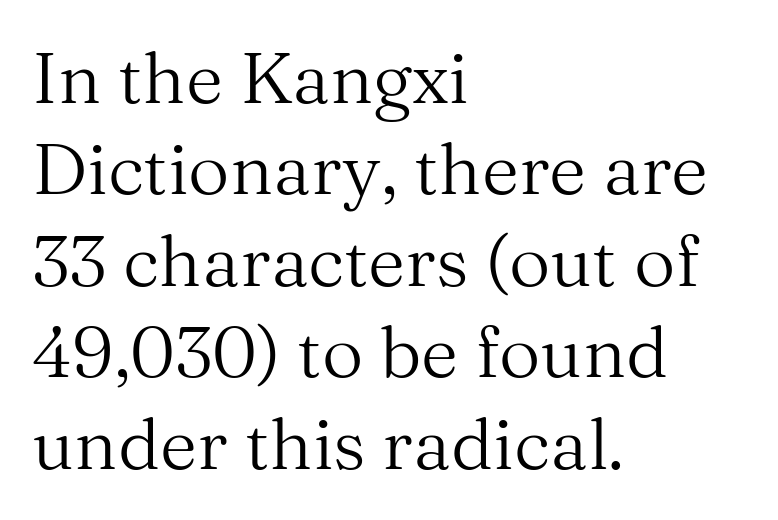
The letterforms sit shoulder to shoulder at normal distance. Bare-footed words on every line. The lines in this sample share a left origin and differ only in where they stop. A typesetter would call this leading conventional body-copy spacing. The letters carry serifs — small finishing strokes at the ends of their stems. Ascenders rise straight up at ninety degrees.
